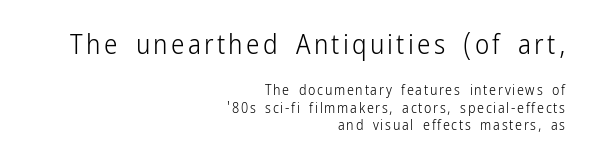
Q: Is the text bold? A: No.
Q: Is the text italic (slanted)? A: No, it is upright.
Q: Is the text underlined? A: No.
Q: How is the paragraph aligned? A: Right-aligned.
Q: Is the spacing between lines tight, normal or loose? A: Normal.
Q: Which block of text is set in a larger size, the first (top) or the second (bottom)? A: The first (top) one.
